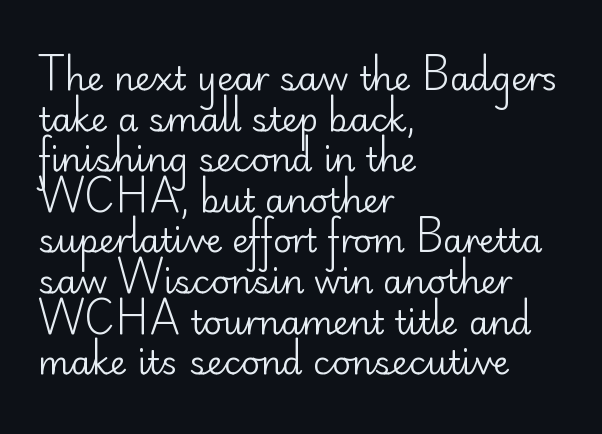
Honestly, there is no underline to notice here at all. Weight: not bold — regular or lighter. The rag falls on the right side of this text block. Do the letters lean? They stand straight. Note the varied advance widths — an 'i' is clearly narrower than an 'm'.
